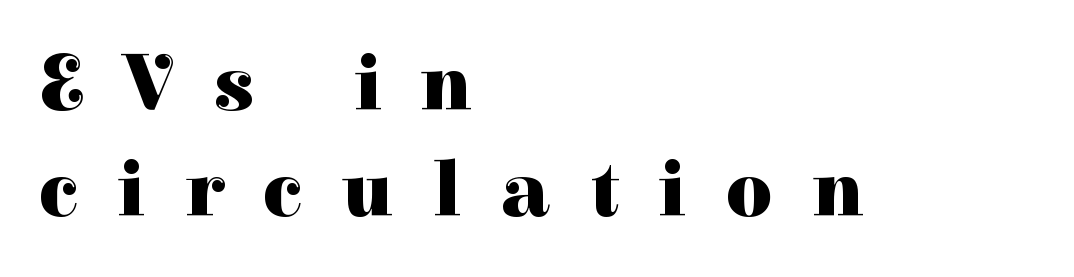
When letters stand straight like this, we call the style roman or upright. Visually the block forms a straight wall on the left and a jagged coastline on the right. Only glyphs here, with clear space below each row. These lines are composed in type with serifs. Emphasis by weight is at full strength: bold. The designer left line spacing at the default.
